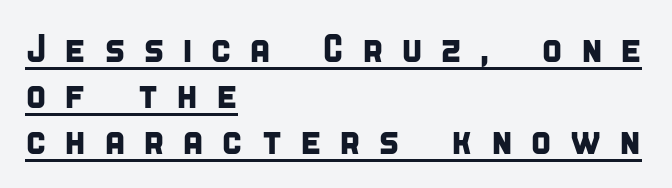
Grotesque or geometric, the face here clearly has no serifs. The passage shown is typed in a proportional face where columns would drift. Reading down the block, your eye returns to a fixed left position each line. Check the space under the baseline: a stroke is drawn there. The letters are spread apart with noticeably loose tracking.
